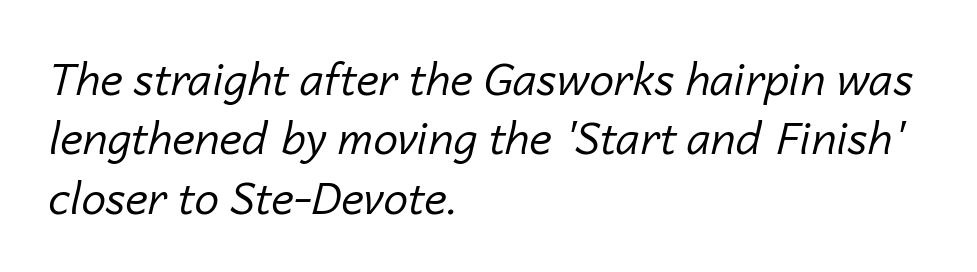
The image shows 44 px regular-weight type, italic (leaning right); set left-aligned, normal line spacing (1.35x), normal letter spacing, not underlined; low stroke contrast and a medium x-height.
